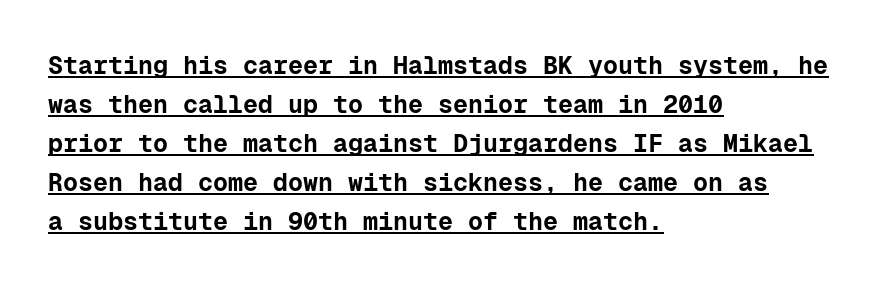
The tracking reads as untouched default to a designer's eye. Italic? Not at all — the glyphs are vertical. Bold? Absolutely — the strokes are thick and heavy. Layout note: lines flush left.
